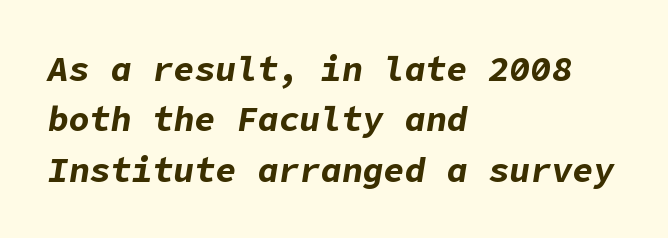
The image shows 35 px bold type, italic (leaning right); set left-aligned, normal line spacing (1.44x), normal letter spacing, not underlined; low stroke contrast and a medium x-height.
